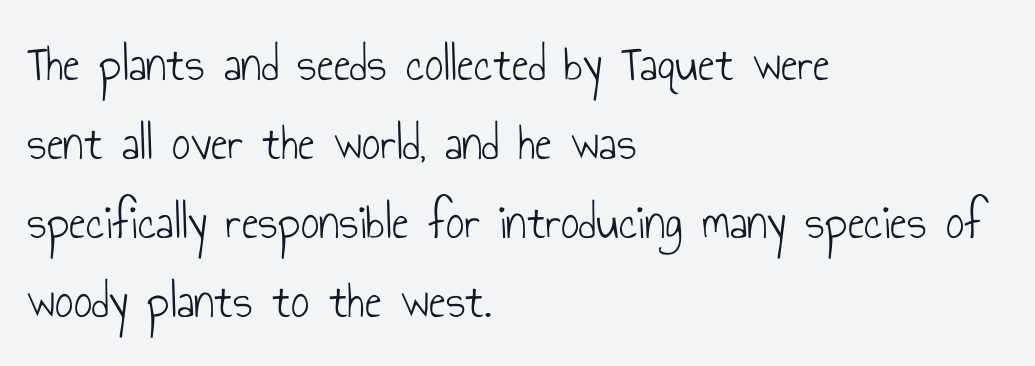
The image shows 51 px light, condensed sans-serif type, upright; set left-aligned, normal line spacing (1.55x), normal letter spacing, not underlined; low stroke contrast and a small x-height.
